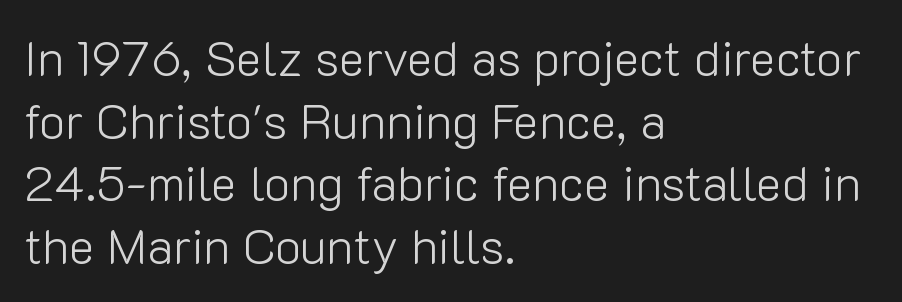
You could not count columns in this text — the font is proportionally spaced. The font's upright variant was chosen for this text. The rendering uses a moderate line-height, typical for paragraphs. Nope, no serifs anywhere on these letters. Horizontal alignment here is leftward, the default for most running prose. Nothing heavy about these letters — not bold at all.
